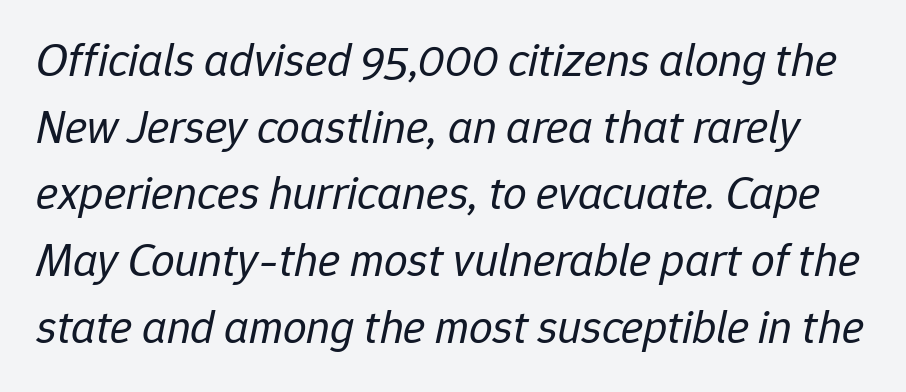
{"italic": "yes", "lean": "right", "slant_degrees": 12, "bold": "no", "weight": "regular", "width": "normal", "stroke_contrast": "low", "x_height": "medium", "monospaced": "no", "underline": "no", "line_spacing": "normal", "line_spacing_ratio": 1.42, "letter_spacing": "normal", "letter_spacing_em": 0.0, "glyph_px": 47}
